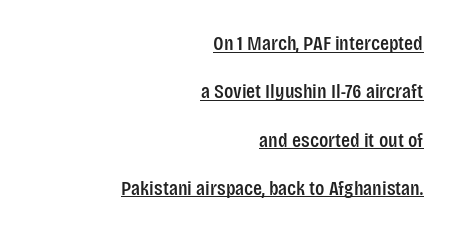
Italic: no, the glyphs are upright roman. Between one letter and the next there's only the usual sliver of space. Compared with typical paragraphs, the rows here are farther apart. Typeset ragged left — the right edge is the straight one. This is underlined copy, the kind a proofreader might mark for attention.
